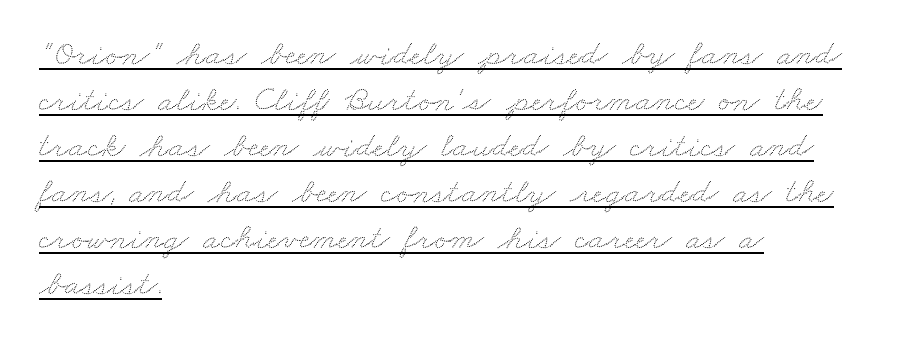
Q: Is the text underlined? A: Yes.
Q: How is the paragraph aligned? A: Left-aligned.
Q: Is the spacing between letters normal or unusually wide? A: Normal.
Q: Is the spacing between lines tight, normal or loose? A: Normal.
Q: Width (condensed, normal, or wide)? A: Wide.
Q: Stroke contrast? A: Low.
Q: x-height? A: Small.
Q: Monospaced? A: No.
